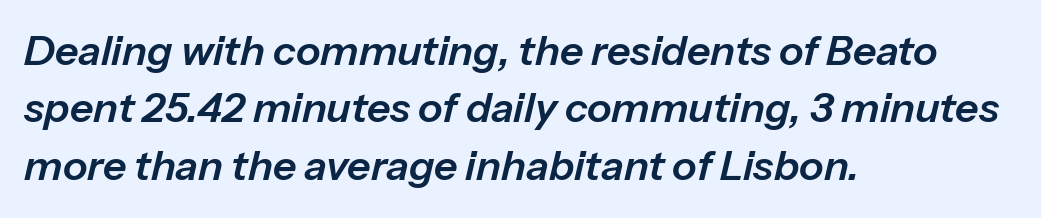
The passage shown leans; its letterforms are oblique. Character widths vary here, with narrow letters taking less room than wide ones. Whoever set this chose a conventional vertical rhythm. This sample uses plain, unmodified letter spacing.
